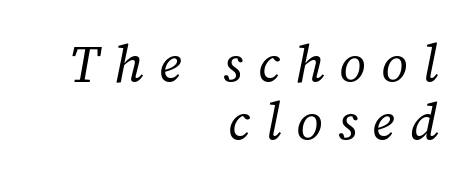
Q: Is the text bold? A: No.
Q: Is the text italic (slanted)? A: Yes, it leans right by about 12 degrees.
Q: Is the typeface a serif or a sans-serif typeface? A: Serif.
Q: Is the text underlined? A: No.
Q: How is the paragraph aligned? A: Right-aligned.
Q: Is the spacing between letters normal or unusually wide? A: Unusually wide.
Q: Is the spacing between lines tight, normal or loose? A: Tight.
Q: Width (condensed, normal, or wide)? A: Normal.
Q: Stroke contrast? A: Low.
Q: x-height? A: Medium.
Q: Monospaced? A: No.
